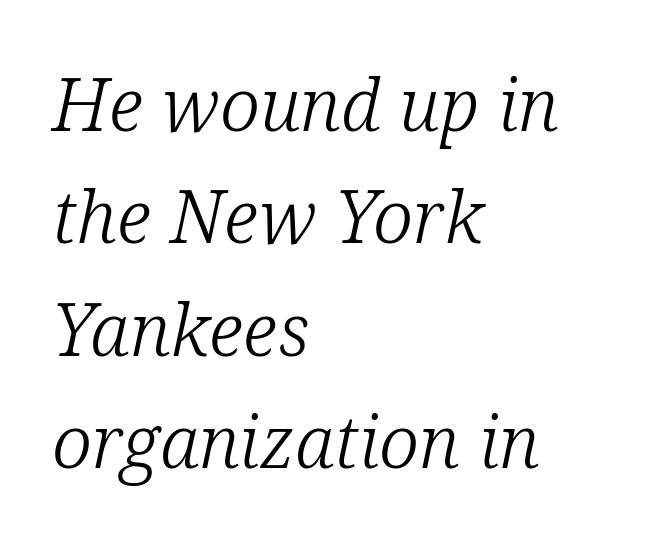
A typesetter would call this zero additional tracking. Rendered with sloped, italic letterforms. Each letter keeps its own natural width here, so spacing adapts to shape. Is this a sans? No — the strokes have serifs. The gap between lines stays unmarked.
